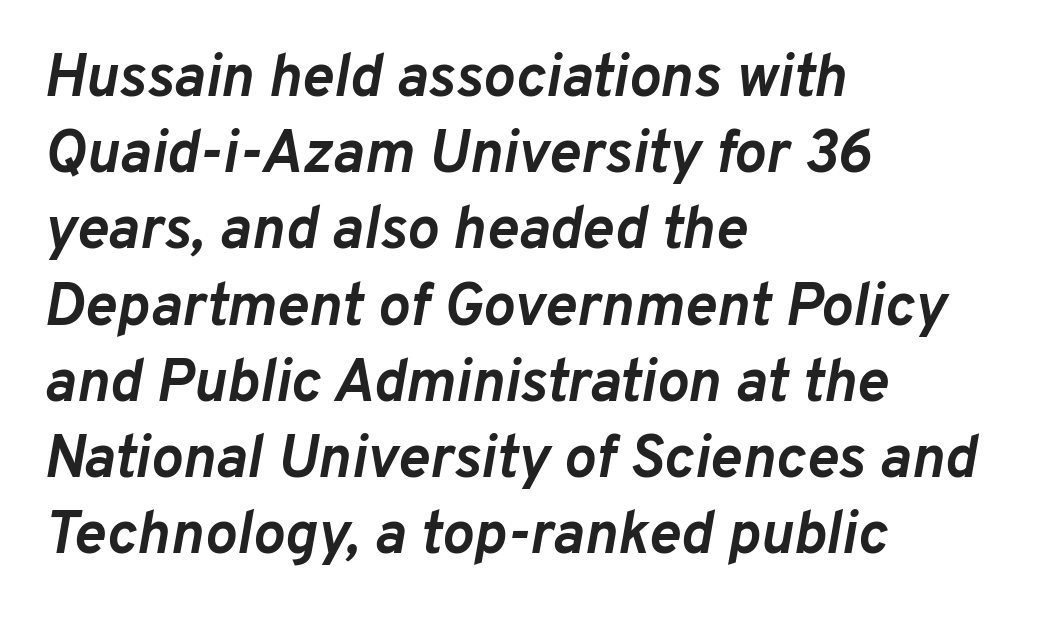
The compositor pushed each line to the left boundary. The space beneath each line is pristine and unruled. Line spacing here is normal. Standard letterfit; no display-style spreading of the glyphs. When letters slant like this, we call the style italic. Weight: bold.
